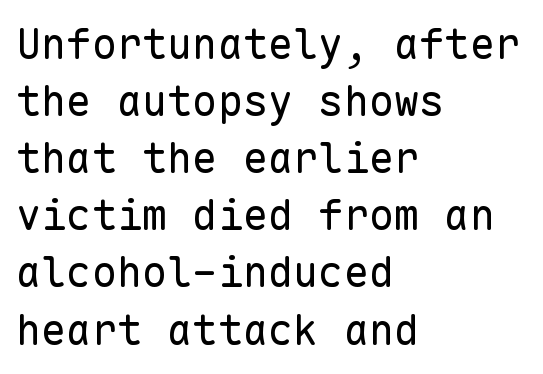
The image shows 42 px regular-weight sans-serif type, upright, monospaced; set left-aligned, normal line spacing (1.36x), normal letter spacing, not underlined; low stroke contrast and a medium x-height.
